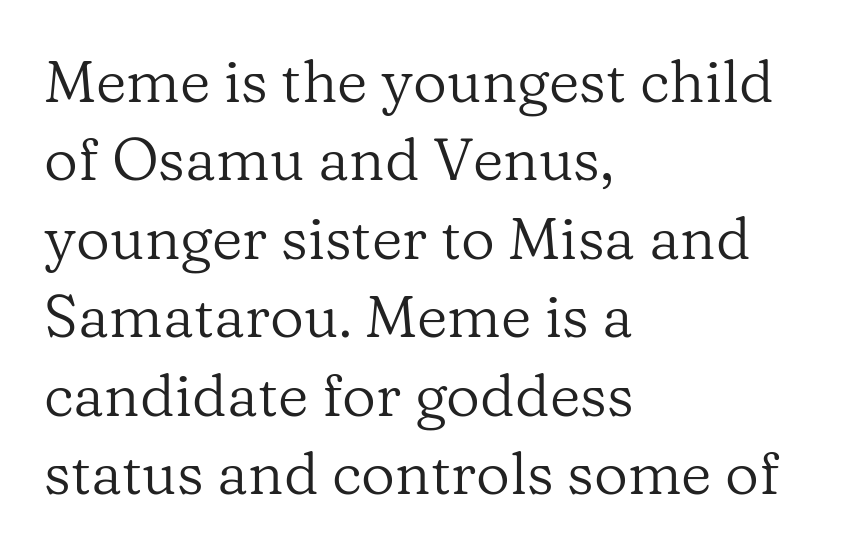
Q: Is the text bold? A: No.
Q: Is the text italic (slanted)? A: No, it is upright.
Q: Is the typeface a serif or a sans-serif typeface? A: Serif.
Q: Is the text underlined? A: No.
Q: How is the paragraph aligned? A: Left-aligned.
Q: Is the spacing between letters normal or unusually wide? A: Normal.
Q: Is the spacing between lines tight, normal or loose? A: Normal.
Q: Width (condensed, normal, or wide)? A: Normal.
Q: Stroke contrast? A: Low.
Q: x-height? A: Medium.
Q: Monospaced? A: No.
